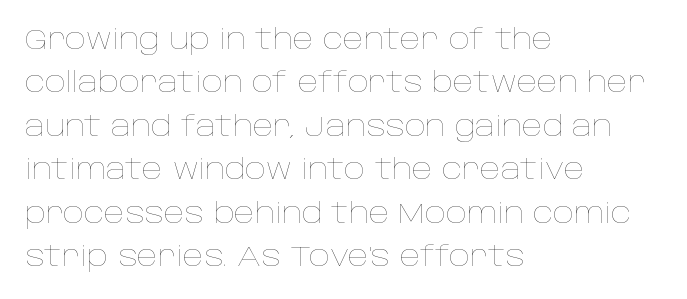
The axis of the letterforms is exactly vertical. Each new line begins a customary step beneath the previous one. Character widths vary here, with narrow letters taking less room than wide ones. The type is set solid horizontally, with unmodified tracking. Has an underline been added? It has not. This reads as an unemphasized weight, regular at the heaviest.
